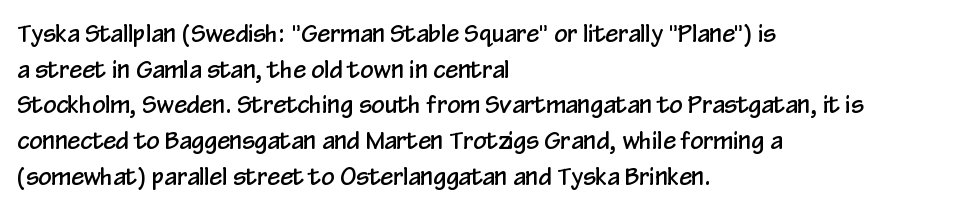
The image shows 23 px text type, upright; set left-aligned, normal line spacing (1.55x), normal letter spacing, not underlined.
